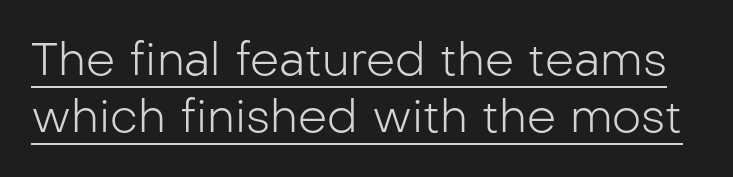
Caption: face not bold, strokes unweighted. The passage shown is typeset with a sans-serif family. Spacing verdict: proportional, widths tailored to each character. A continuous stroke trails under the words, as in a hyperlink. The horizontal fit of the characters is conventional and even.
